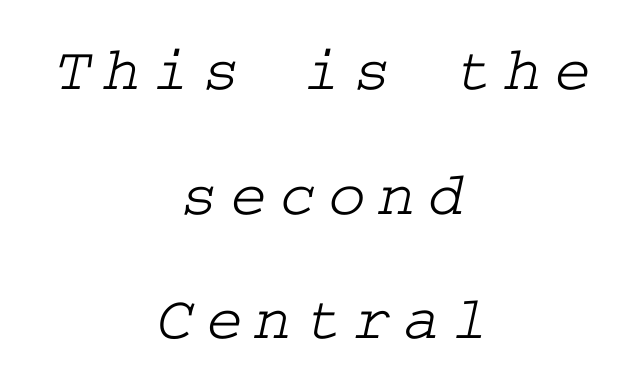
If you folded the block vertically in half, each line would mirror itself in length. The foot of each line stays bare and open. The designer went with a serif here, giving each stem small feet. Substantial extra tracking has been applied to these lines. Quick note: interline space is abundant.
